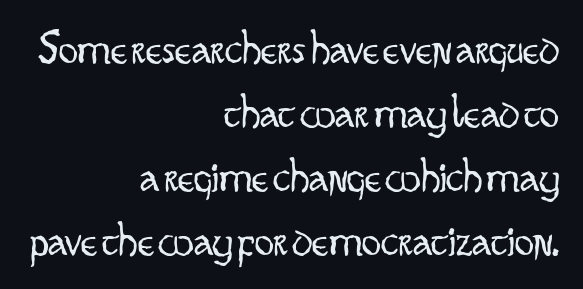
{"serif": "no", "italic": "no", "bold": "no", "weight": "light", "width": "condensed", "stroke_contrast": "low", "x_height": "small", "monospaced": "no", "underline": "no", "align": "right", "line_spacing": "normal", "line_spacing_ratio": 1.33, "letter_spacing": "normal", "letter_spacing_em": 0.0, "glyph_px": 48}
